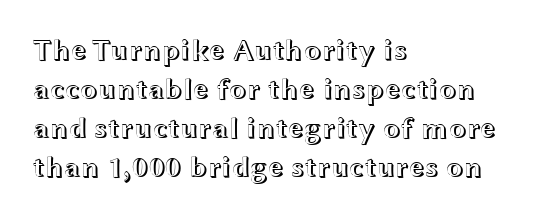
{"italic": "no", "width": "wide", "x_height": "medium", "monospaced": "no", "underline": "no", "align": "left", "line_spacing": "normal", "line_spacing_ratio": 1.35, "letter_spacing": "normal", "letter_spacing_em": 0.0, "glyph_px": 29}
